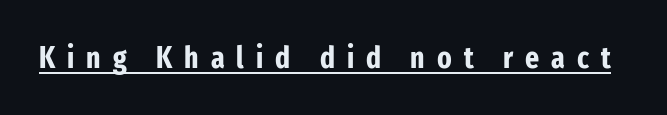
The image shows 30 px bold, condensed sans-serif type, upright; set unusually wide letter spacing (+0.4 em), underlined; low stroke contrast and a medium x-height.
